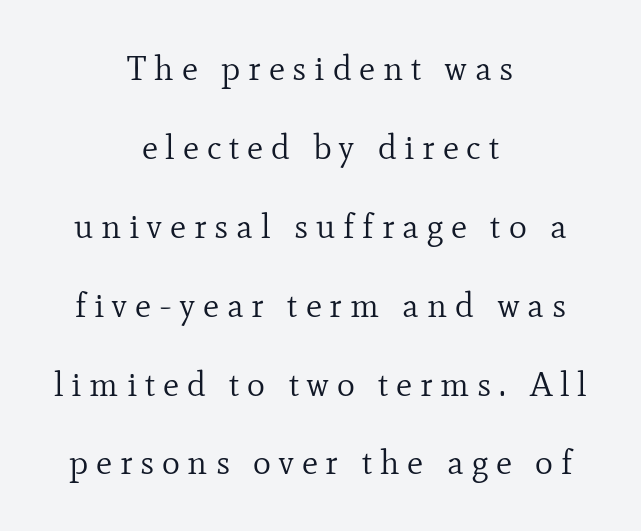
Q: Is the text bold? A: No.
Q: Is the text italic (slanted)? A: No, it is upright.
Q: Is the typeface a serif or a sans-serif typeface? A: Serif.
Q: Is the text underlined? A: No.
Q: How is the paragraph aligned? A: Centered.
Q: Is the spacing between letters normal or unusually wide? A: Unusually wide.
Q: Is the spacing between lines tight, normal or loose? A: Loose.
Q: Width (condensed, normal, or wide)? A: Normal.
Q: Stroke contrast? A: Low.
Q: x-height? A: Small.
Q: Monospaced? A: No.
